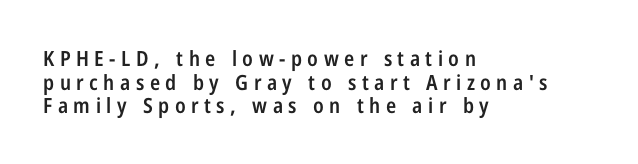
The lines are quadded left. Its strokes are somewhat broadened, the hallmark of semibold type. Beneath every word, the page is bare. A roman cut, with each character standing at attention. Reading down the column, the eye jumps only a short way to each next line.
